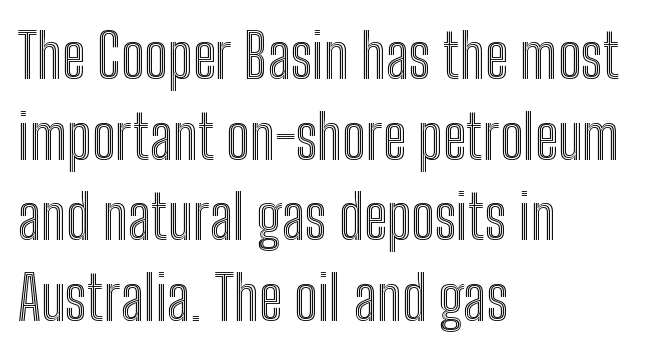
Q: Is the text italic (slanted)? A: No, it is upright.
Q: Is the text underlined? A: No.
Q: How is the paragraph aligned? A: Left-aligned.
Q: Is the spacing between letters normal or unusually wide? A: Normal.
Q: Is the spacing between lines tight, normal or loose? A: Normal.
Q: Width (condensed, normal, or wide)? A: Condensed.
Q: x-height? A: Medium.
Q: Monospaced? A: No.
